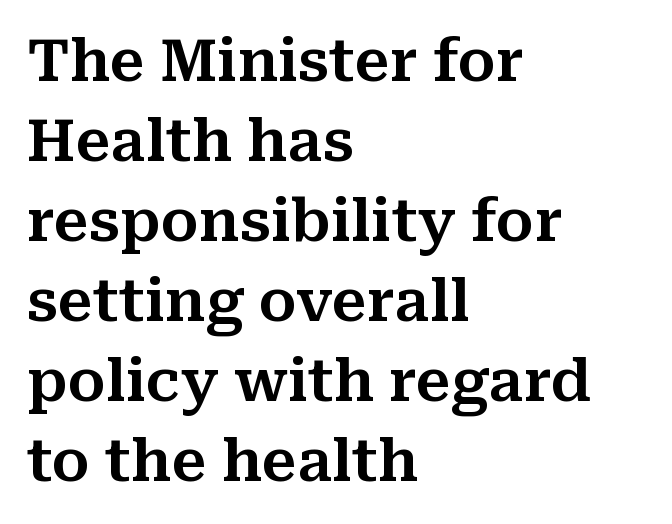
Reading down the block, your eye returns to a fixed left position each line. Unmarked baselines from the first word to the last. Spacing verdict: proportional, widths tailored to each character. Check where the strokes stop: tiny serifs finish them off. In terms of letterspacing, this is plain default setting.
